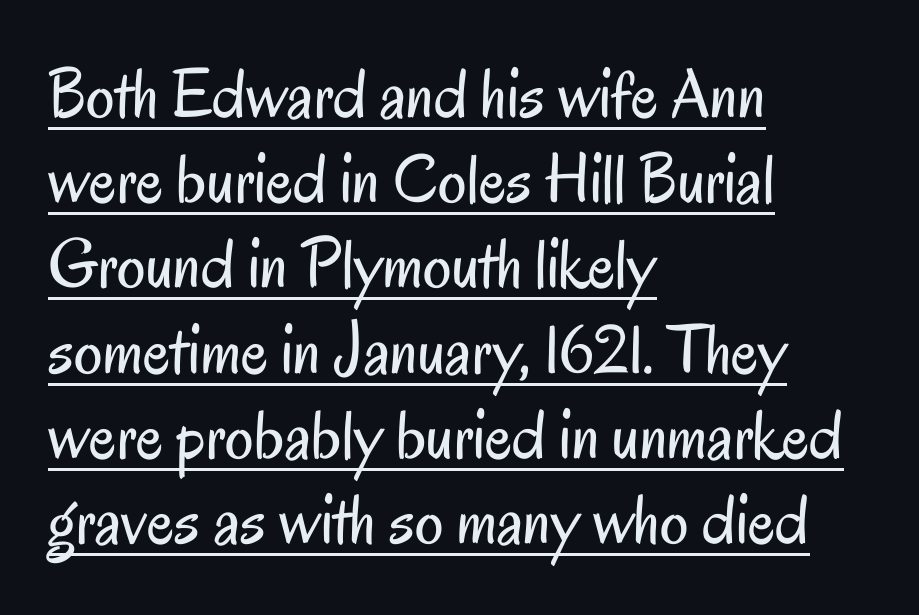
The image shows 71 px regular-weight, condensed sans-serif type, upright; set left-aligned, line spacing 1.2x, normal letter spacing, underlined; low stroke contrast and a small x-height.
